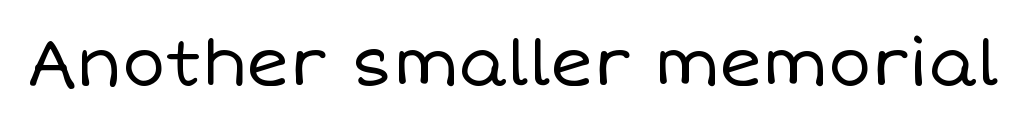
Q: Is the text bold? A: No.
Q: Is the text italic (slanted)? A: No, it is upright.
Q: Is the text underlined? A: No.
Q: Is the spacing between letters normal or unusually wide? A: Normal.
Q: Width (condensed, normal, or wide)? A: Normal.
Q: Stroke contrast? A: Low.
Q: x-height? A: Large.
Q: Monospaced? A: No.
